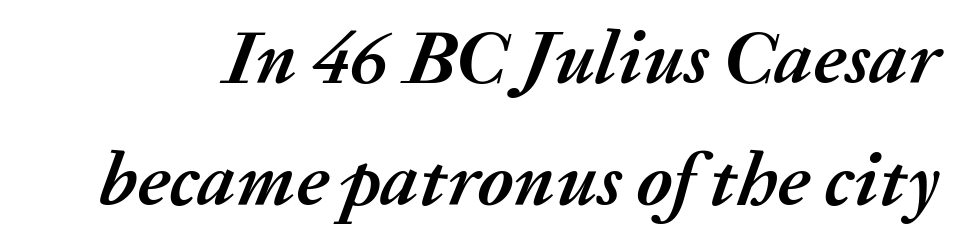
{"italic": "yes", "lean": "right", "slant_degrees": 20, "bold": "yes", "weight": "semibold", "width": "normal", "stroke_contrast": "medium", "x_height": "medium", "monospaced": "no", "underline": "no", "line_spacing": "normal", "line_spacing_ratio": 1.6, "letter_spacing": "normal", "letter_spacing_em": 0.0, "glyph_px": 76}
